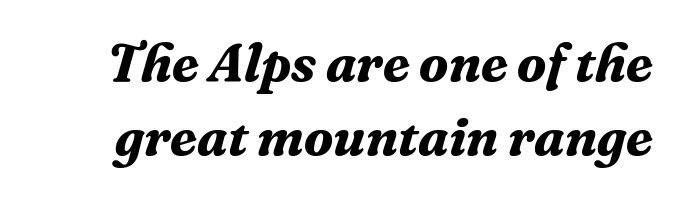
The image shows 54 px bold serif type, italic (leaning right); set normal line spacing (1.37x), normal letter spacing, not underlined; medium stroke contrast and a medium x-height.
